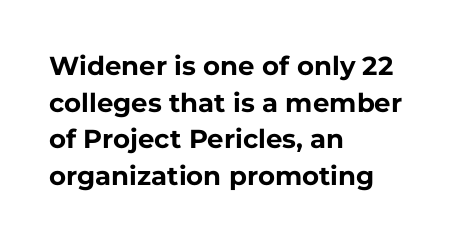
{"italic": "no", "bold": "yes", "underline": "no", "align": "left", "line_spacing": "normal", "line_spacing_ratio": 1.41, "letter_spacing": "normal", "letter_spacing_em": 0.0, "glyph_px": 26}
